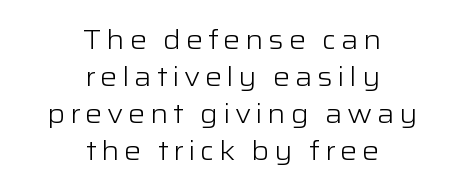
The image shows 27 px text type, upright; set centered, normal line spacing (1.37x), not underlined.
